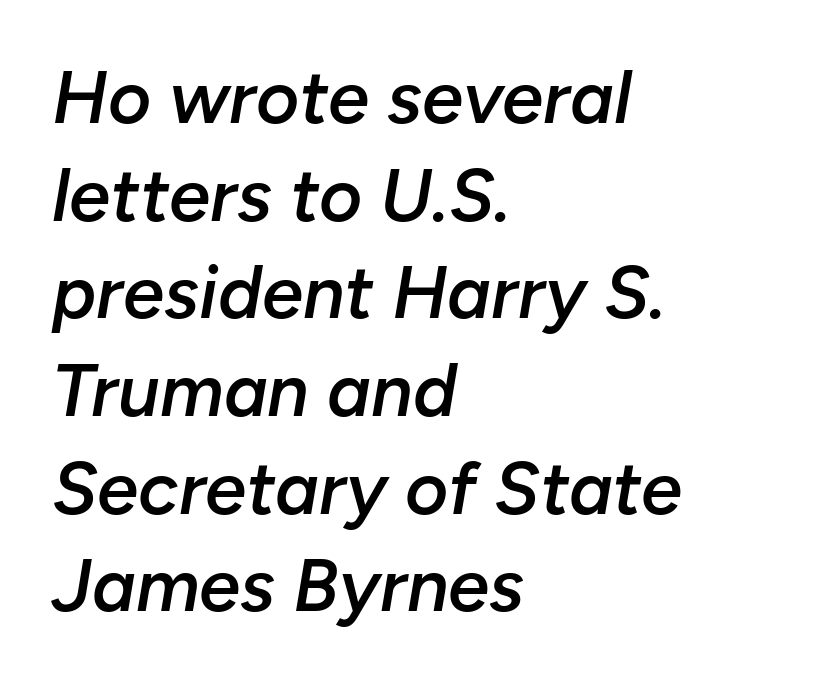
Reading down the column, the eye jumps a familiar distance to each next line. The letters sit at their default tracking, neither squeezed nor spread. This sample has the flowing, uneven cadence of proportional lettering. Horizontal alignment here is leftward, the default for most running prose. It's the slanting kind of type. Set as a demibold, roughly 600 on the weight scale.
